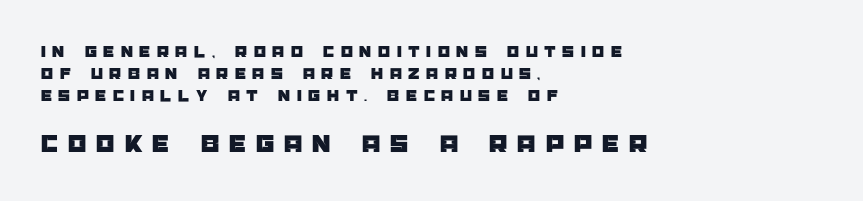
The image shows 26 px text type, upright; set left-aligned, normal line spacing (1.29x), unusually wide letter spacing (+0.39 em), not underlined; the second (bottom) block is 1.53x larger.
